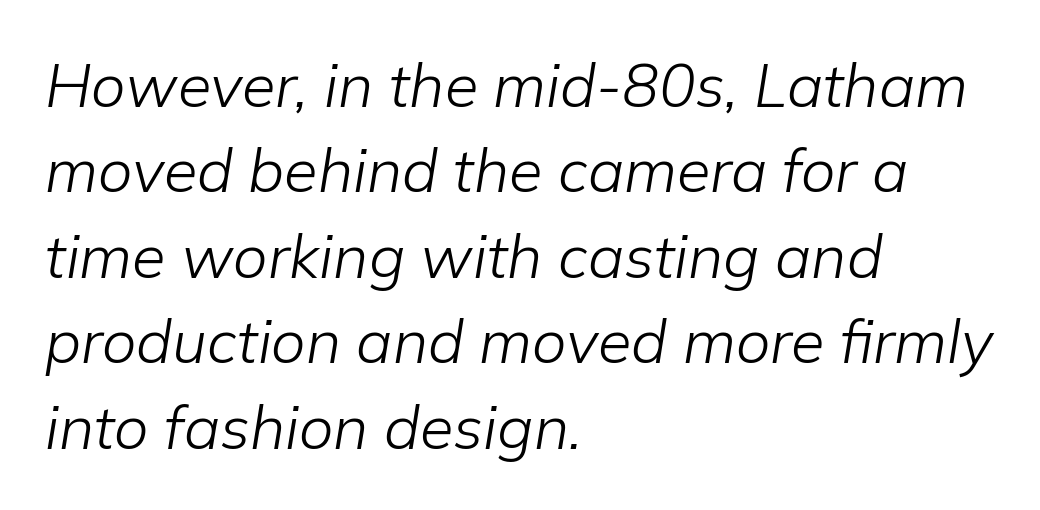
{"italic": "yes", "lean": "right", "slant_degrees": 9, "bold": "no", "weight": "light", "width": "normal", "stroke_contrast": "low", "x_height": "medium", "monospaced": "no", "underline": "no", "align": "left", "line_spacing": "normal", "line_spacing_ratio": 1.4, "letter_spacing": "normal", "letter_spacing_em": 0.0, "glyph_px": 61}
